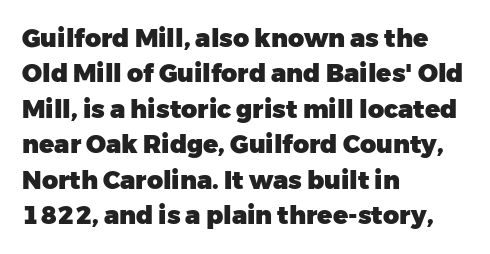
The image shows 25 px bold type, upright; set left-aligned, normal line spacing (1.42x), normal letter spacing, not underlined.
